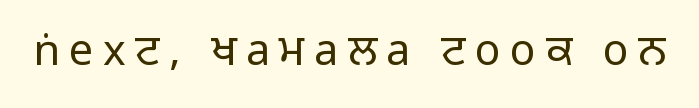
Heft: none added — not bold. In terms of posture, this sample is upright. The tracking reads as deliberately expanded to a designer's eye. The letters advance in unequal steps, a hallmark of proportional type.
